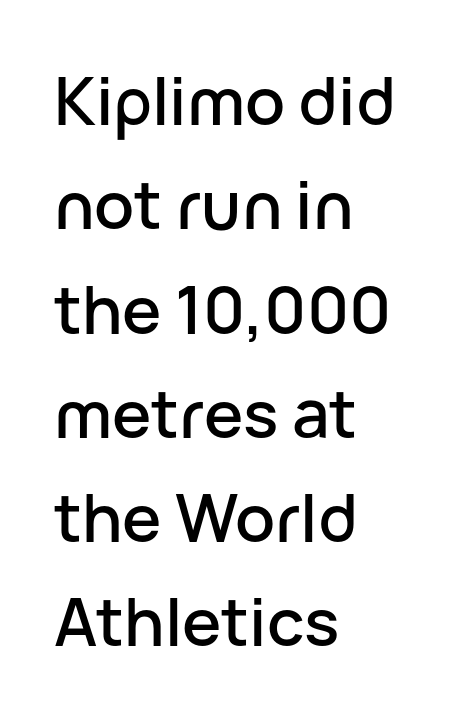
Q: Is the text italic (slanted)? A: No, it is upright.
Q: Is the typeface a serif or a sans-serif typeface? A: Sans-serif.
Q: Is the text underlined? A: No.
Q: How is the paragraph aligned? A: Left-aligned.
Q: Is the spacing between letters normal or unusually wide? A: Normal.
Q: Is the spacing between lines tight, normal or loose? A: Normal.
Q: Width (condensed, normal, or wide)? A: Normal.
Q: Stroke contrast? A: Low.
Q: x-height? A: Medium.
Q: Monospaced? A: No.
